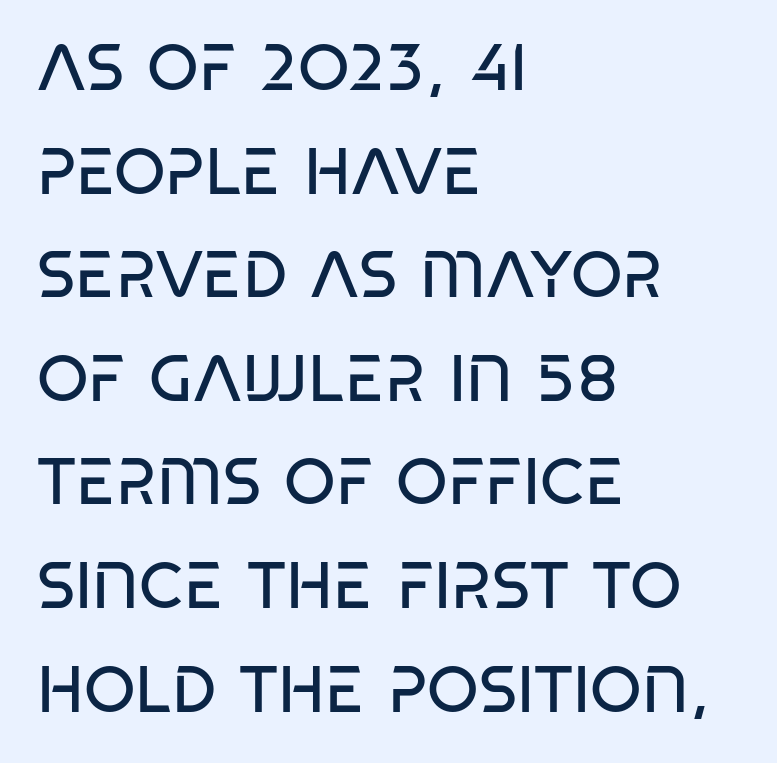
Q: Is the text bold? A: No.
Q: Is the text italic (slanted)? A: No, it is upright.
Q: Is the typeface a serif or a sans-serif typeface? A: Sans-serif.
Q: Is the text underlined? A: No.
Q: How is the paragraph aligned? A: Left-aligned.
Q: Is the spacing between letters normal or unusually wide? A: Normal.
Q: Is the spacing between lines tight, normal or loose? A: Normal.
Q: Width (condensed, normal, or wide)? A: Condensed.
Q: Stroke contrast? A: Low.
Q: x-height? A: Large.
Q: Monospaced? A: No.
